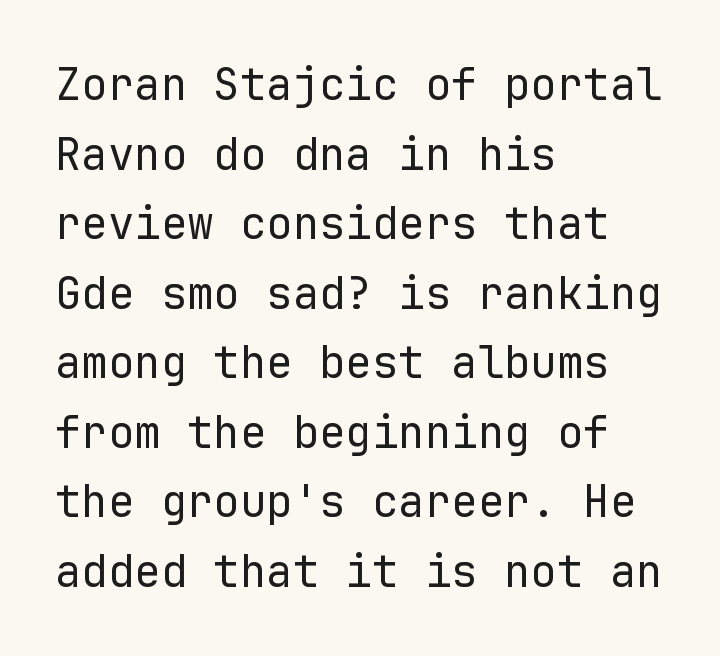
The letterforms sit shoulder to shoulder at normal distance. This sample has the even, mechanical cadence of fixed-width lettering. If you drew a ruler down the left edge, every line would touch it. The type sits square on the baseline with zero lean.
